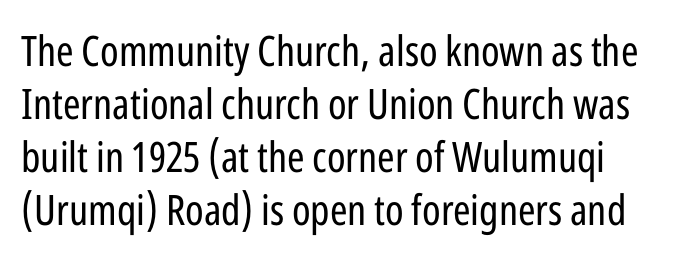
The image shows 42 px regular-weight, condensed sans-serif type, upright; set left-aligned, normal line spacing (1.26x), normal letter spacing, not underlined; low stroke contrast and a medium x-height.
